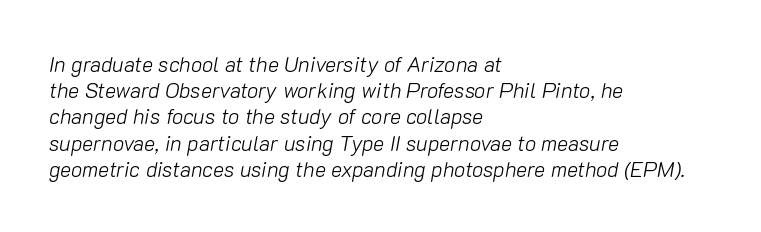
The image shows 21 px text type, italic (leaning right); set left-aligned, normal line spacing (1.25x), normal letter spacing, not underlined.
